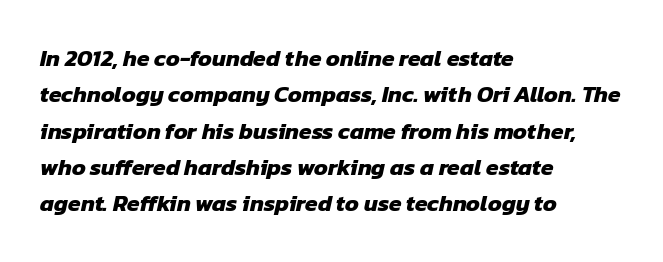
{"bold": "yes", "underline": "no", "align": "left", "line_spacing": "normal", "line_spacing_ratio": 1.58, "letter_spacing": "normal", "letter_spacing_em": 0.0, "glyph_px": 23}
